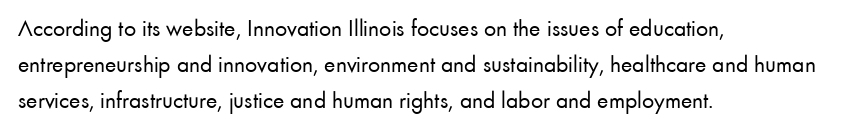
The setting favours the left margin, as ordinary paragraphs usually do. Upright lettering throughout. Letter spacing: default. No chunkiness to these letters — they're not bold.
